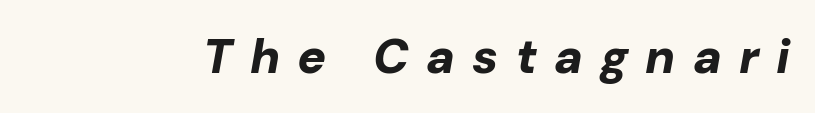
{"italic": "yes", "lean": "right", "slant_degrees": 10, "bold": "yes", "weight": "bold", "width": "normal", "stroke_contrast": "low", "x_height": "medium", "monospaced": "no", "underline": "no", "letter_spacing": "wide", "letter_spacing_em": 0.36, "glyph_px": 48}
